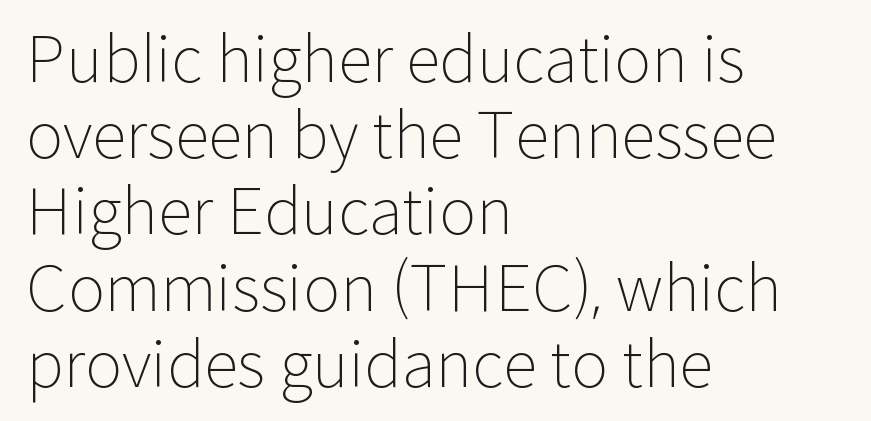
One-word summary of the alignment: left. Bold? No — there's no thickening of the strokes. Characters remain perfectly vertical along every line. Glyph-to-glyph distance matches everyday printed text. A sans-serif font was chosen for this passage. A typesetter would call this proportional, since set widths differ per character.
